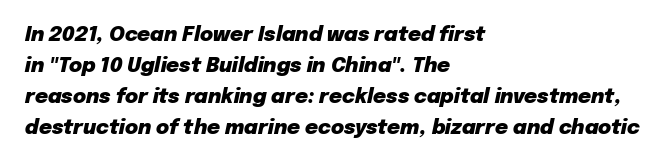
Typesetter's note: full bold, strokes at maximum text heaviness. Rendered with sloped, italic letterforms. The passage is arranged the way most books set body copy — flush left. Letters rest on an invisible, unmarked baseline.
